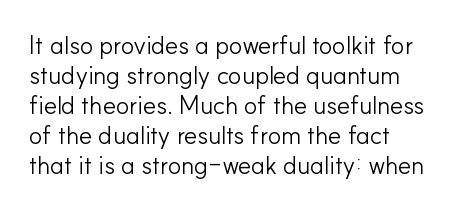
The image shows 25 px text type, upright; set left-aligned, line spacing 1.2x, normal letter spacing, not underlined.
